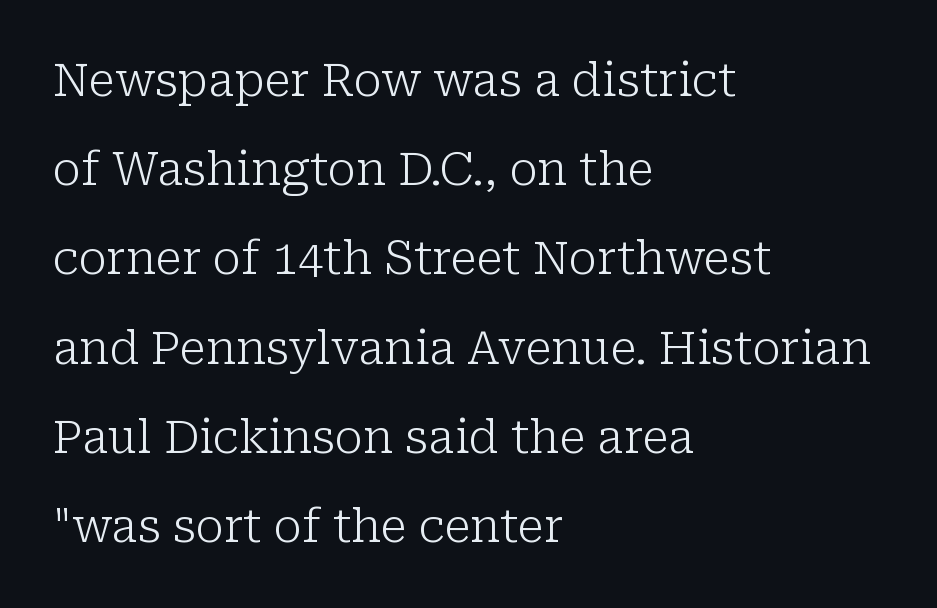
Q: Is the text bold? A: No.
Q: Is the text italic (slanted)? A: No, it is upright.
Q: Is the typeface a serif or a sans-serif typeface? A: Serif.
Q: Is the text underlined? A: No.
Q: How is the paragraph aligned? A: Left-aligned.
Q: Is the spacing between letters normal or unusually wide? A: Normal.
Q: Is the spacing between lines tight, normal or loose? A: Loose.
Q: Width (condensed, normal, or wide)? A: Normal.
Q: Stroke contrast? A: Low.
Q: x-height? A: Medium.
Q: Monospaced? A: No.
